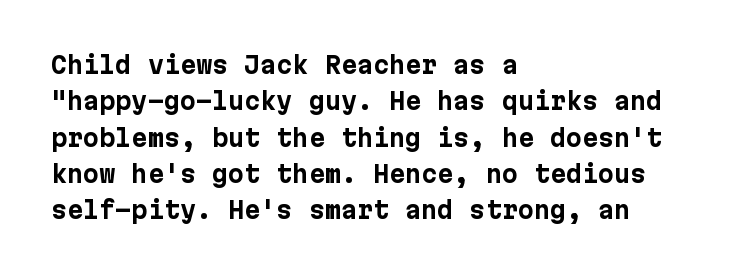
The text block is weighted toward the left margin, trailing off unevenly rightward. These lines carry a lot of weight — the face is fully bold. The letters stand upright; this is a roman face. Each row of text sits above clean, open space. This rendering leaves character spacing at its baseline value.
